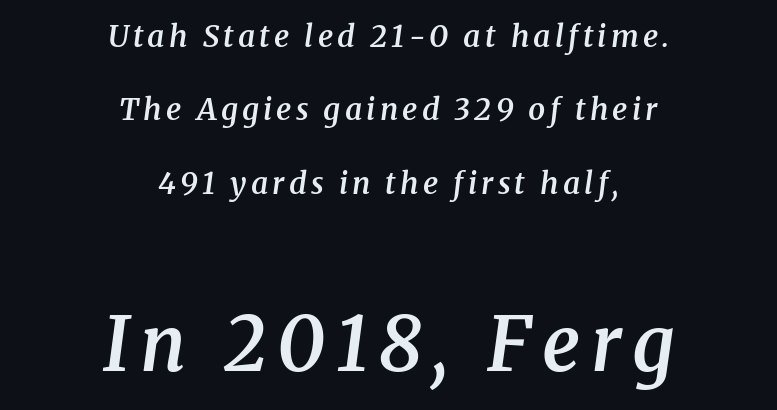
Only glyphs here, with clear space below each row. The text carries the slant typical of an italic or oblique font. A typesetter would call this proportional, since set widths differ per character. Summary of weight: moderately heavy, a semibold. Whoever set this made the second block the dominant, larger element. Look at the bottom of the vertical strokes: they flare into serifs here.
